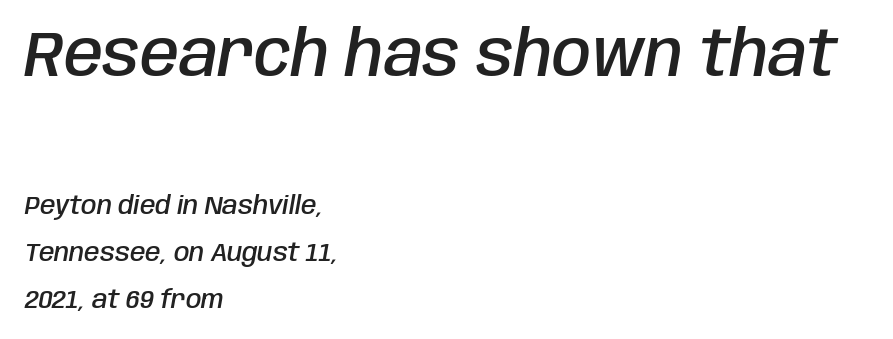
Whoever set this made the first block the dominant, larger element. Does the lettering tilt? It does — this is italic. Every row of glyphs begins at an identical x-position on the left. Nobody touched the tracking dial on this one. Stroke thickness is moderately raised; the sample reads as semibold.
